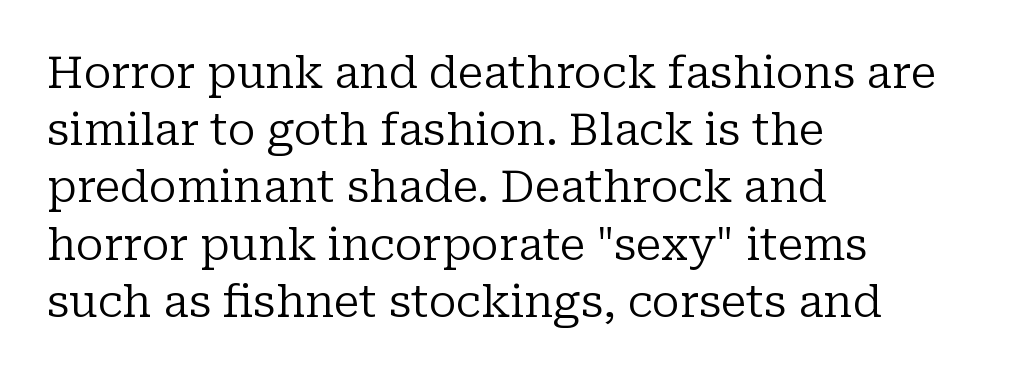
{"serif": "yes", "italic": "no", "bold": "no", "weight": "regular", "width": "normal", "stroke_contrast": "low", "x_height": "medium", "monospaced": "no", "underline": "no", "align": "left", "line_spacing": "normal", "line_spacing_ratio": 1.3, "letter_spacing": "normal", "letter_spacing_em": 0.0, "glyph_px": 44}
